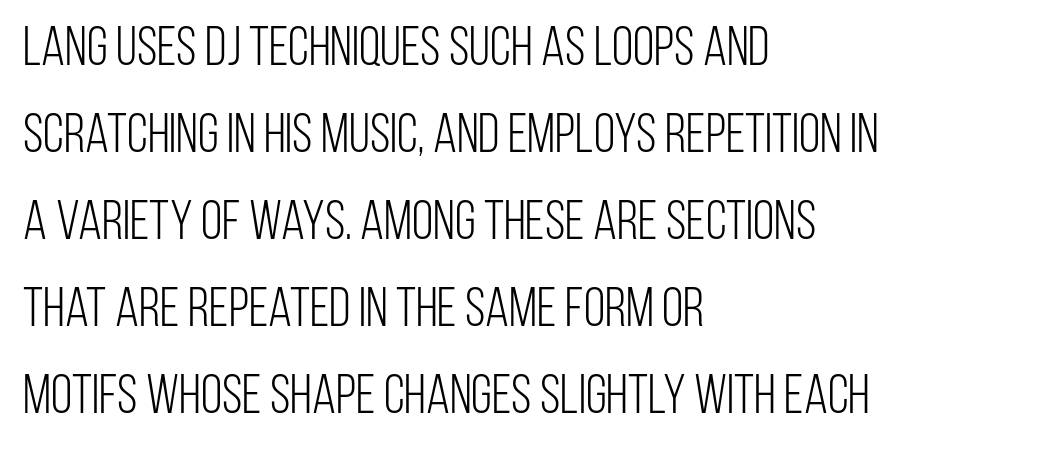
You could not count columns in this text — the font is proportionally spaced. Only glyphs here, with clear space below each row. No letter is thick-stroked: the sample isn't bold. Posture: vertical. Compared with a centered layout, this one pins lines to the left instead.
